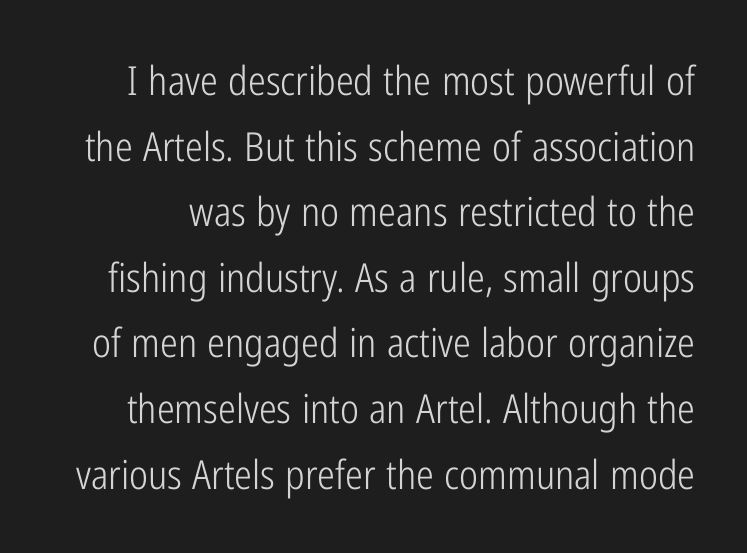
A bare baseline throughout the passage. The passage shown is not bold in any degree. A typesetter would call this proportional, since set widths differ per character. Does the lettering tilt? It doesn't — this is upright. The characters display no serif detailing; their extremities are plain. The block of text has a typical density, with ordinary space between rows.
